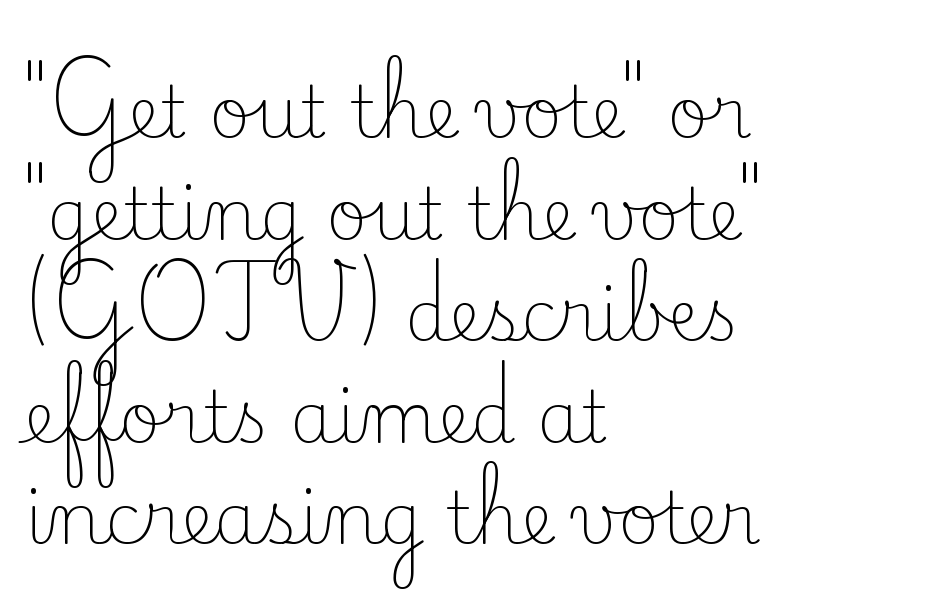
Every stem runs plumb, perpendicular to the baseline. Notice how descenders clear the ascenders below comfortably — that's standard leading. This is not heavy type; no bold has been used. These lines are rendered in a variable-pitch font. The type is set solid horizontally, with unmodified tracking.
